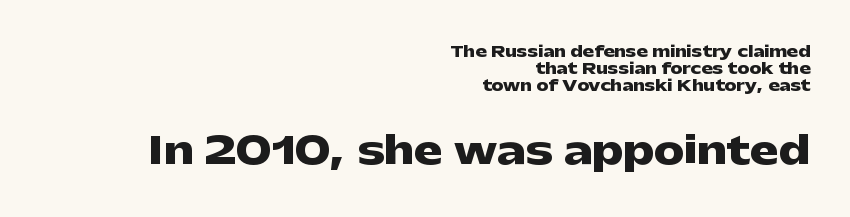
{"serif": "no", "italic": "no", "bold": "yes", "weight": "heavy", "width": "wide", "stroke_contrast": "low", "x_height": "medium", "monospaced": "no", "underline": "no", "align": "right", "line_spacing": "tight", "line_spacing_ratio": 1.14, "letter_spacing": "normal", "letter_spacing_em": 0.0, "larger_block": "second", "size_ratio": 2.53, "glyph_px": 38}
